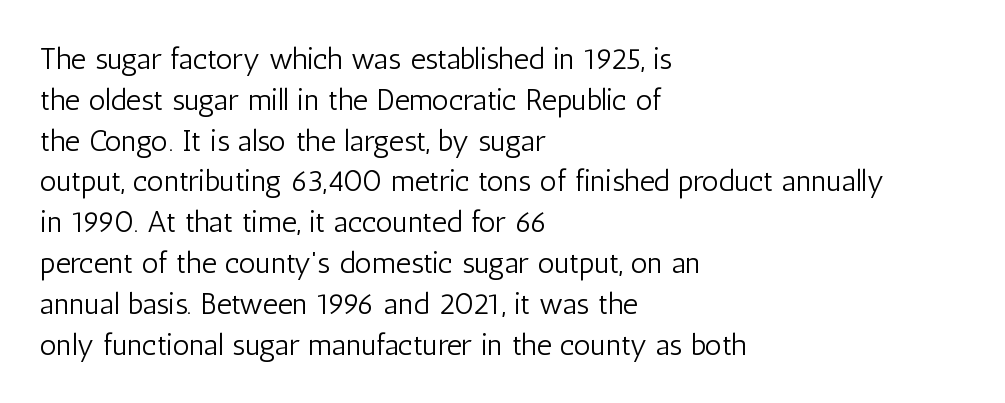
The image shows 30 px light, condensed sans-serif type, upright; set left-aligned, normal line spacing (1.36x), normal letter spacing, not underlined; low stroke contrast and a medium x-height.
